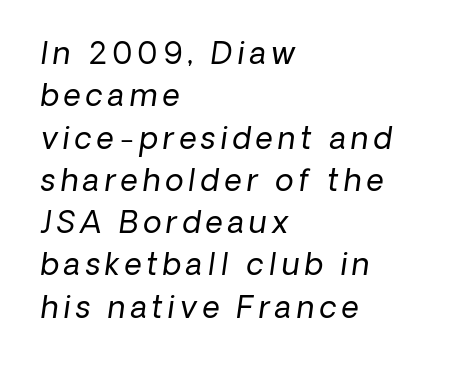
Stroke mass is kept to a normal reading level or below. Nope, no serifs anywhere on these letters. Spacing verdict: proportional, widths tailored to each character. These lines stack with their left ends in a neat column. A normal amount of white space separates one row of letters from the next.
